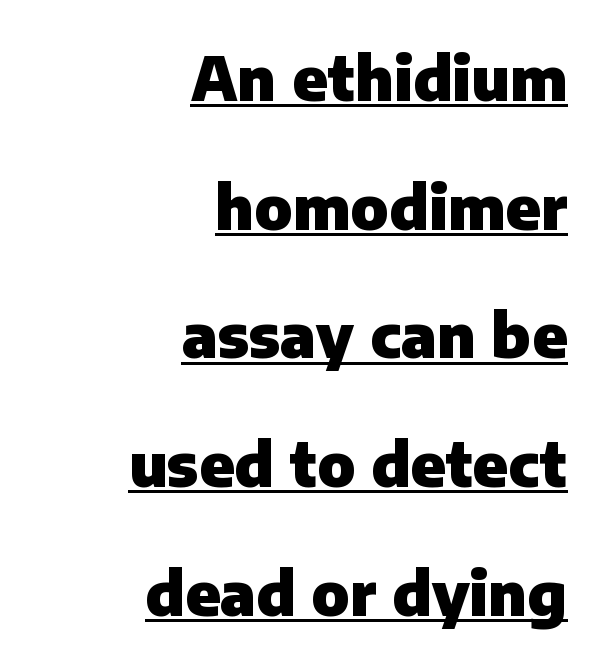
Caption: standard tracking, unaltered. In terms of posture, this sample is upright. A baseline rule has been typeset under these characters. The strokes are fattened all the way to bold.
